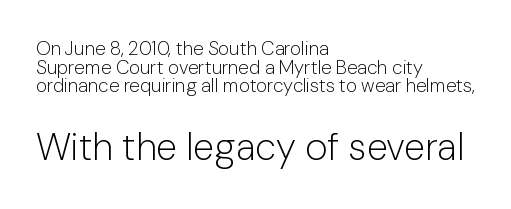
This rendering features lettering with no underline. Is the letter spacing exaggerated? No — it looks like the ordinary default. Do the characters align in a grid? No, the font is proportional. In this sample the second text group is rendered at the bigger scale. Notice how the passage keeps a crisp vertical edge on the left only.
